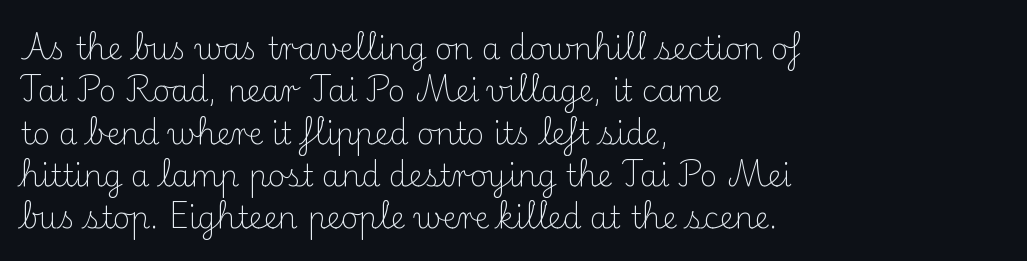
The letters advance in unequal steps, a hallmark of proportional type. A classic flush-left, rag-right setting is used for this passage. No extra tracking has been applied to these lines. Underlining? Definitely not there. These glyphs show unthickened strokes, regular width or finer. Ordinary non-slanted type is in use.
